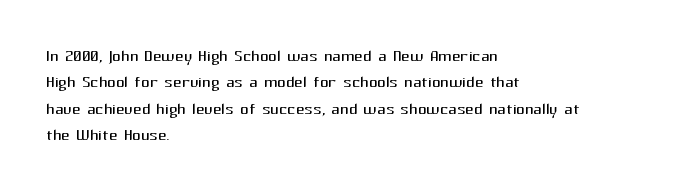
{"italic": "no", "bold": "no", "underline": "no", "align": "left", "line_spacing": "normal", "line_spacing_ratio": 1.26, "letter_spacing": "normal", "letter_spacing_em": 0.0, "glyph_px": 21}
